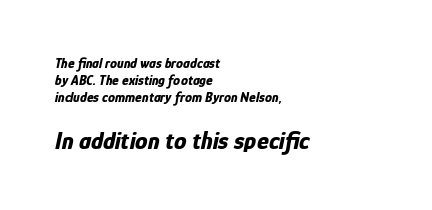
{"italic": "yes", "lean": "right", "slant_degrees": 12, "bold": "yes", "underline": "no", "align": "left", "line_spacing_ratio": 1.21, "letter_spacing": "normal", "letter_spacing_em": 0.0, "larger_block": "second", "size_ratio": 1.79, "glyph_px": 25}
